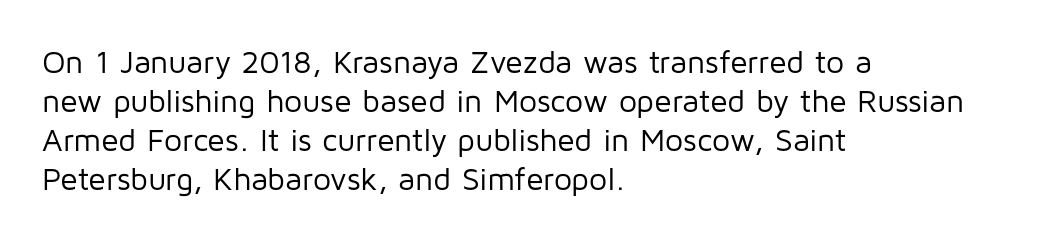
The lettering stays uniformly vertical, giving the passage a roman look. Observe the ordinary spacing: letters are neighbours, not strangers. The foot of each line stays bare and open. The passage is arranged the way most books set body copy — flush left. Stem width sits at or under what a default text font uses. Is this a fixed-width face? No — the glyphs have proportional, varying widths.
